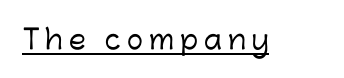
Q: Is the text italic (slanted)? A: No, it is upright.
Q: Is the text underlined? A: Yes.
Q: Is the spacing between letters normal or unusually wide? A: Unusually wide.
